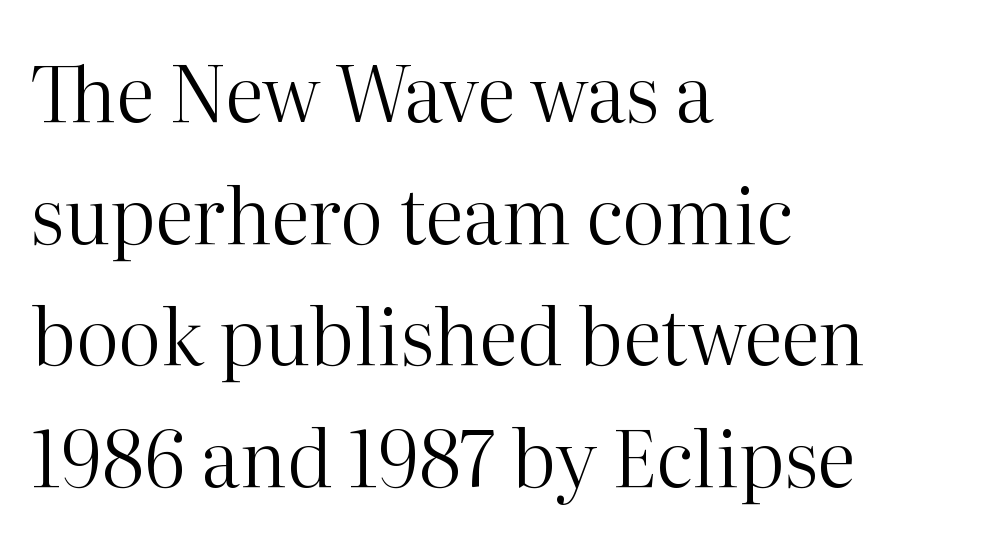
The image shows 77 px regular-weight serif type, upright; set left-aligned, normal line spacing (1.58x), normal letter spacing, not underlined; high stroke contrast and a medium x-height.
